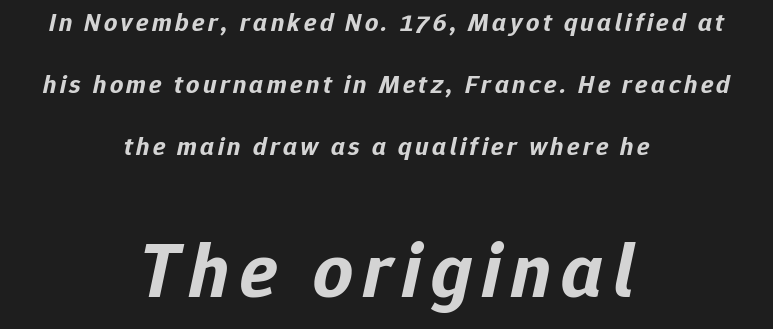
Q: Is the text bold? A: Yes.
Q: Is the text italic (slanted)? A: Yes, it leans right by about 12 degrees.
Q: Is the text underlined? A: No.
Q: How is the paragraph aligned? A: Centered.
Q: Is the spacing between lines tight, normal or loose? A: Loose.
Q: Which block of text is set in a larger size, the first (top) or the second (bottom)? A: The second (bottom) one.
Q: Width (condensed, normal, or wide)? A: Normal.
Q: Stroke contrast? A: Low.
Q: x-height? A: Medium.
Q: Monospaced? A: No.
